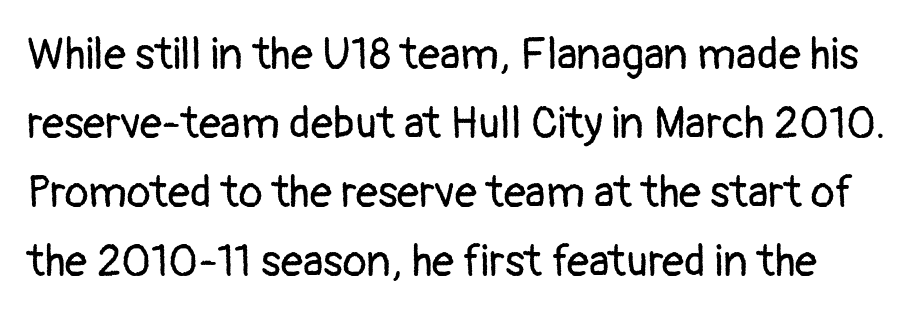
{"serif": "no", "italic": "no", "bold": "no", "weight": "regular", "width": "normal", "stroke_contrast": "low", "x_height": "medium", "monospaced": "no", "underline": "no", "line_spacing": "normal", "line_spacing_ratio": 1.57, "letter_spacing": "normal", "letter_spacing_em": 0.0, "glyph_px": 44}
